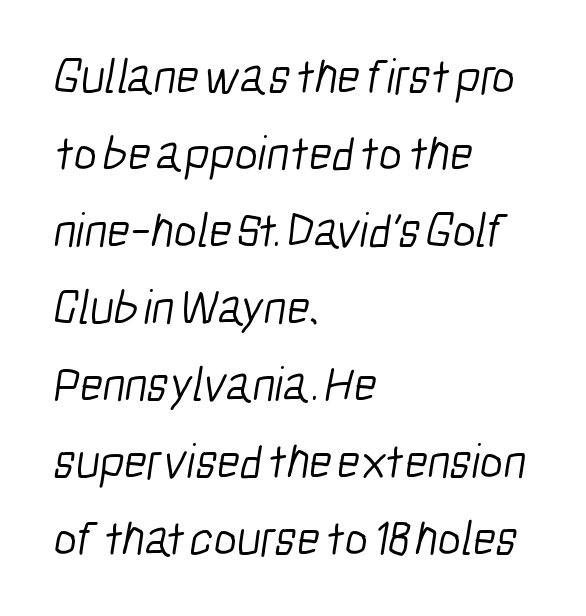
Q: Is the text bold? A: No.
Q: Is the typeface a serif or a sans-serif typeface? A: Sans-serif.
Q: Is the text underlined? A: No.
Q: How is the paragraph aligned? A: Left-aligned.
Q: Is the spacing between letters normal or unusually wide? A: Normal.
Q: Is the spacing between lines tight, normal or loose? A: Normal.
Q: Width (condensed, normal, or wide)? A: Condensed.
Q: Stroke contrast? A: Low.
Q: x-height? A: Medium.
Q: Monospaced? A: No.
